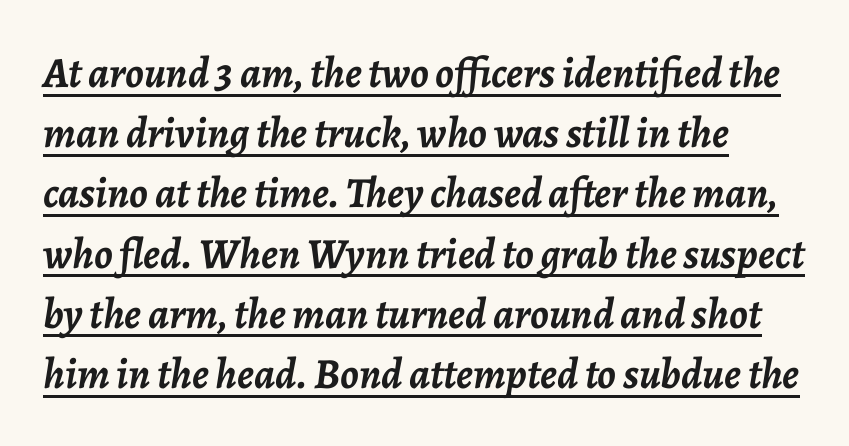
The image shows 43 px semibold type, italic (leaning right); set left-aligned, normal line spacing (1.4x), normal letter spacing, underlined; low stroke contrast and a medium x-height.
